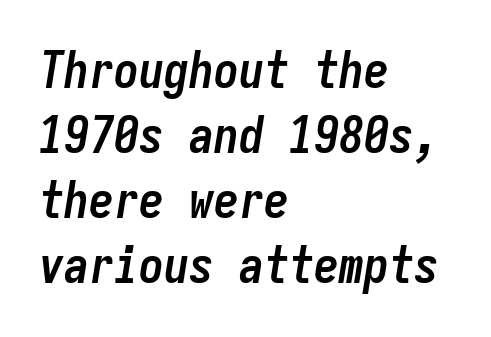
Q: Is the text bold? A: Yes.
Q: Is the text italic (slanted)? A: Yes, it leans right by about 9 degrees.
Q: Is the text underlined? A: No.
Q: How is the paragraph aligned? A: Left-aligned.
Q: Is the spacing between letters normal or unusually wide? A: Normal.
Q: Is the spacing between lines tight, normal or loose? A: Normal.
Q: Width (condensed, normal, or wide)? A: Condensed.
Q: Stroke contrast? A: Low.
Q: x-height? A: Medium.
Q: Monospaced? A: Yes.
